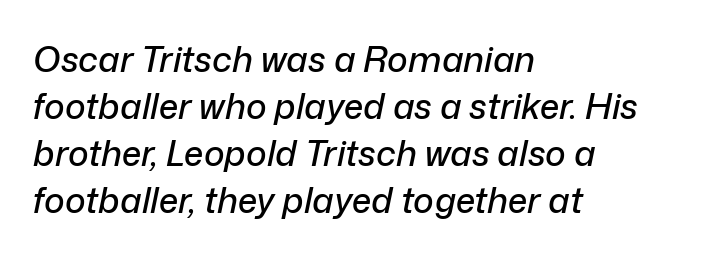
The image shows 35 px text type, italic (leaning right); set left-aligned, normal line spacing (1.34x), normal letter spacing, not underlined; low stroke contrast and a medium x-height.
